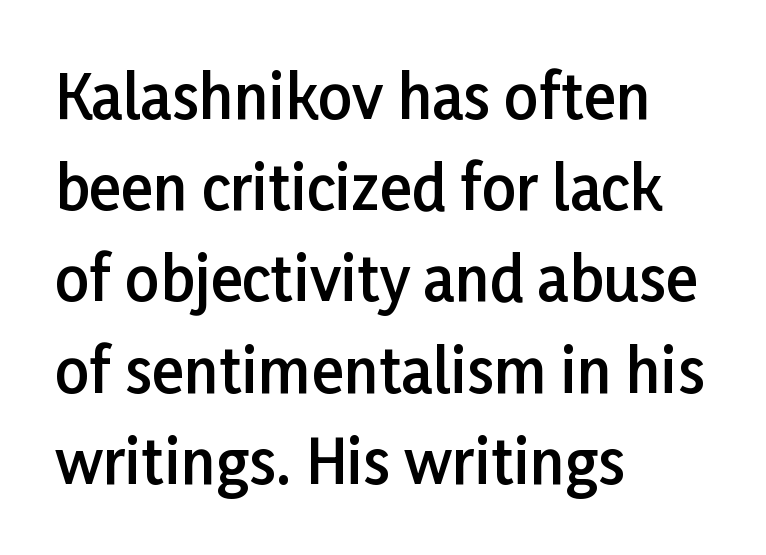
The letters stand upright; this is a roman face. The space between consecutive lines is moderate. Spacing between characters is what you'd get straight out of the box. The words here are not underlined. Is this a fixed-width face? No — the glyphs have proportional, varying widths. The type family on display is of the sans-serif kind.
